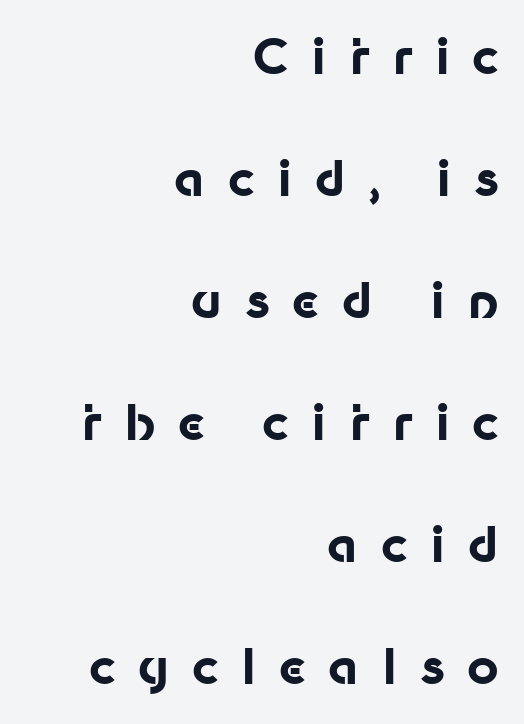
{"serif": "no", "italic": "no", "bold": "yes", "weight": "bold", "width": "normal", "stroke_contrast": "low", "x_height": "medium", "monospaced": "no", "underline": "no", "align": "right", "line_spacing": "loose", "line_spacing_ratio": 2.49, "letter_spacing": "wide", "letter_spacing_em": 0.46, "glyph_px": 49}
